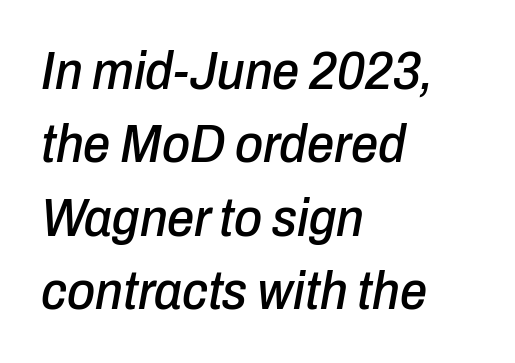
Q: Is the text italic (slanted)? A: Yes, it leans right by about 10 degrees.
Q: Is the text underlined? A: No.
Q: How is the paragraph aligned? A: Left-aligned.
Q: Is the spacing between letters normal or unusually wide? A: Normal.
Q: Is the spacing between lines tight, normal or loose? A: Normal.
Q: Width (condensed, normal, or wide)? A: Condensed.
Q: Stroke contrast? A: Low.
Q: x-height? A: Medium.
Q: Monospaced? A: No.
